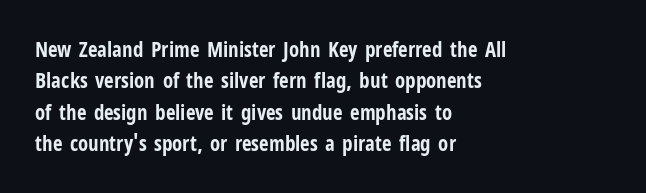
The passage shown is emphatically bold. The specimen reads as upright at a glance. Alignment: flush left. What stands out about the letter spacing? Nothing — it is the standard amount. The block of text has a typical density, with ordinary space between rows. The words here are not underlined.
